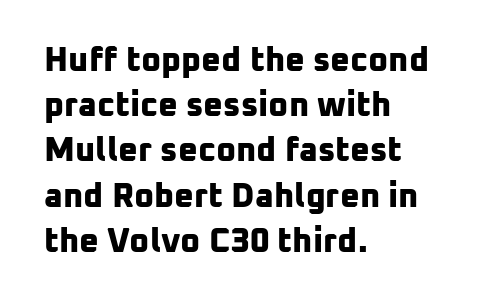
{"serif": "no", "bold": "yes", "weight": "bold", "width": "normal", "stroke_contrast": "low", "x_height": "medium", "monospaced": "no", "underline": "no", "align": "left", "line_spacing": "normal", "line_spacing_ratio": 1.33, "letter_spacing": "normal", "letter_spacing_em": 0.0, "glyph_px": 34}
